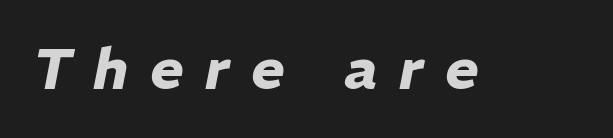
Q: Is the text bold? A: Yes.
Q: Is the text italic (slanted)? A: Yes, it leans right by about 11 degrees.
Q: Is the text underlined? A: No.
Q: Is the spacing between letters normal or unusually wide? A: Unusually wide.
Q: Width (condensed, normal, or wide)? A: Normal.
Q: Stroke contrast? A: Low.
Q: x-height? A: Medium.
Q: Monospaced? A: No.
